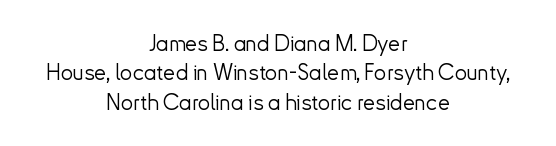
The image shows 22 px text type, upright; set centered, normal line spacing (1.34x), normal letter spacing, not underlined.
